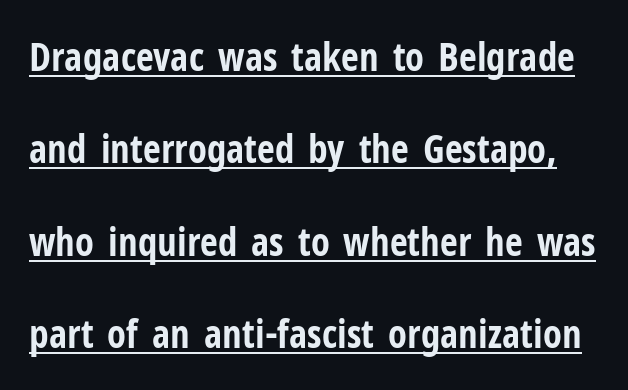
{"serif": "no", "italic": "no", "bold": "yes", "weight": "bold", "width": "condensed", "stroke_contrast": "low", "x_height": "medium", "monospaced": "no", "underline": "yes", "line_spacing": "loose", "line_spacing_ratio": 2.37, "letter_spacing": "normal", "letter_spacing_em": 0.0, "glyph_px": 39}
